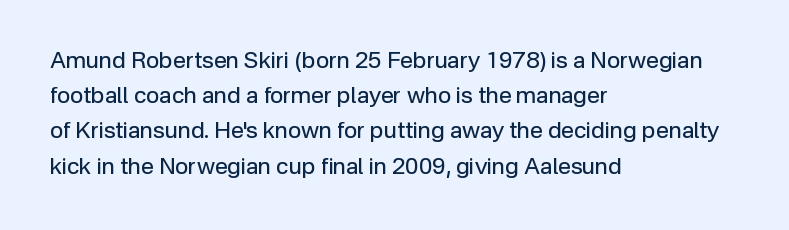
{"italic": "no", "bold": "no", "underline": "no", "align": "left", "line_spacing": "normal", "line_spacing_ratio": 1.53, "letter_spacing": "normal", "letter_spacing_em": 0.0, "glyph_px": 23}
